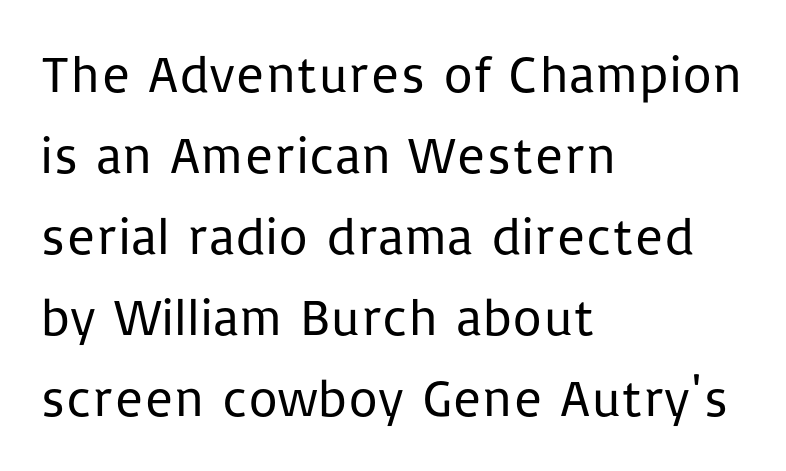
Ordinary non-slanted type is in use. Looks like regular typesetting: each glyph gets only the width it needs. Visually the block forms a straight wall on the left and a jagged coastline on the right. Each stroke keeps to a modest, everyday thickness or less.
